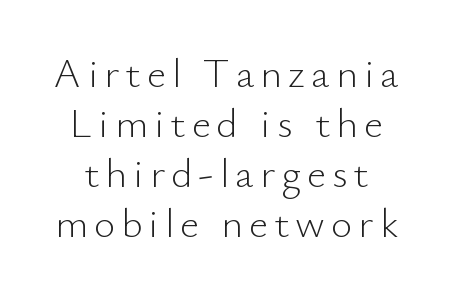
Q: Is the text bold? A: No.
Q: Is the text italic (slanted)? A: No, it is upright.
Q: Is the typeface a serif or a sans-serif typeface? A: Sans-serif.
Q: Is the text underlined? A: No.
Q: Width (condensed, normal, or wide)? A: Normal.
Q: Stroke contrast? A: Low.
Q: x-height? A: Small.
Q: Monospaced? A: No.
